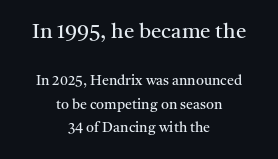
Q: Is the text bold? A: No.
Q: Is the text italic (slanted)? A: No, it is upright.
Q: Is the text underlined? A: No.
Q: How is the paragraph aligned? A: Centered.
Q: Is the spacing between letters normal or unusually wide? A: Normal.
Q: Is the spacing between lines tight, normal or loose? A: Normal.
Q: Which block of text is set in a larger size, the first (top) or the second (bottom)? A: The first (top) one.
